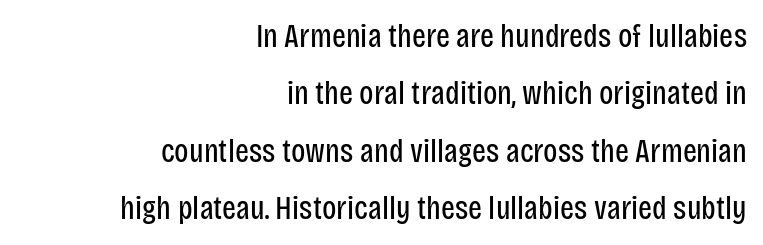
Q: Is the text bold? A: No.
Q: Is the text italic (slanted)? A: No, it is upright.
Q: Is the typeface a serif or a sans-serif typeface? A: Sans-serif.
Q: Is the text underlined? A: No.
Q: How is the paragraph aligned? A: Right-aligned.
Q: Is the spacing between letters normal or unusually wide? A: Normal.
Q: Width (condensed, normal, or wide)? A: Condensed.
Q: Stroke contrast? A: Low.
Q: x-height? A: Large.
Q: Monospaced? A: No.
